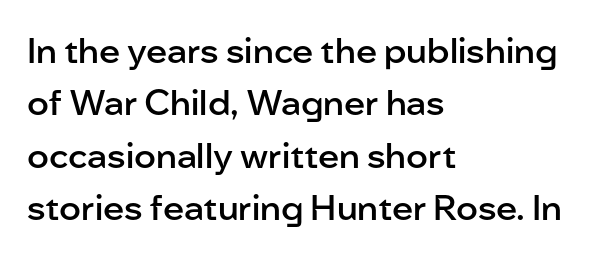
Quick note: not italic, upright. Its strokes are somewhat broadened, the hallmark of semibold type. Descenders hang freely into open space. The rendering shows plain stroke endings on the letterforms — a sans-serif design. Standard letterfit; no display-style spreading of the glyphs.
